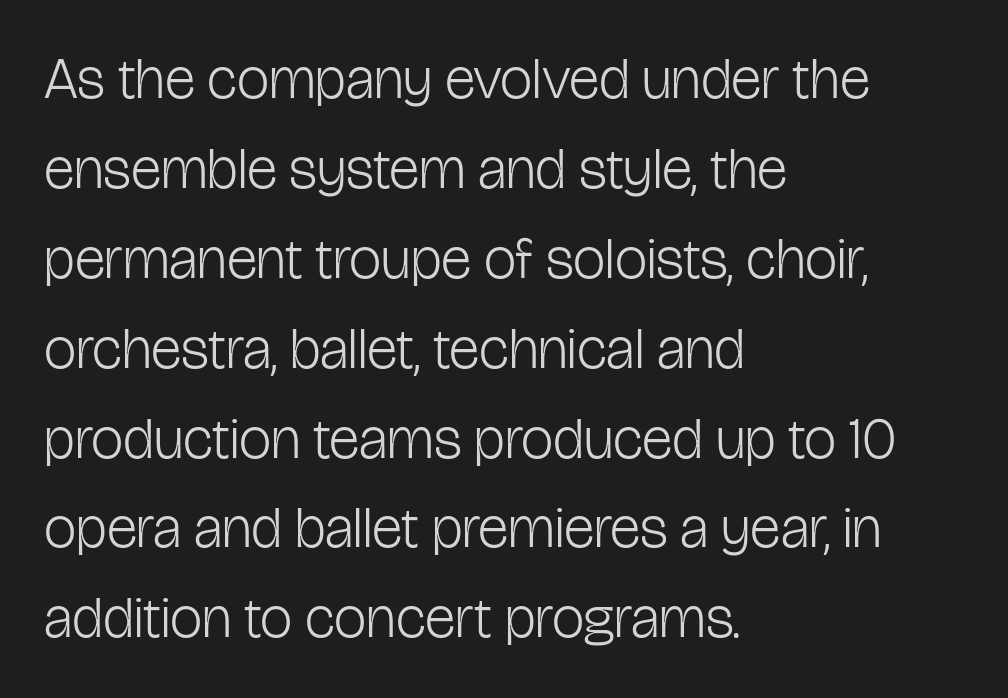
{"serif": "no", "italic": "no", "bold": "no", "weight": "light", "width": "condensed", "stroke_contrast": "low", "x_height": "medium", "monospaced": "no", "underline": "no", "align": "left", "line_spacing": "normal", "line_spacing_ratio": 1.55, "letter_spacing": "normal", "letter_spacing_em": 0.0, "glyph_px": 58}
